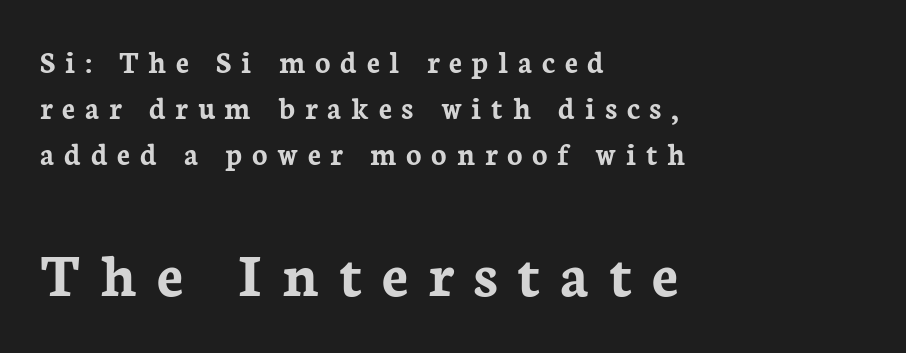
Letters rest on an invisible, unmarked baseline. The line-height multiplier appears to be the usual default. Italic? Not at all — the glyphs are vertical. The rendering uses natural spacing where letterforms have individual widths.
